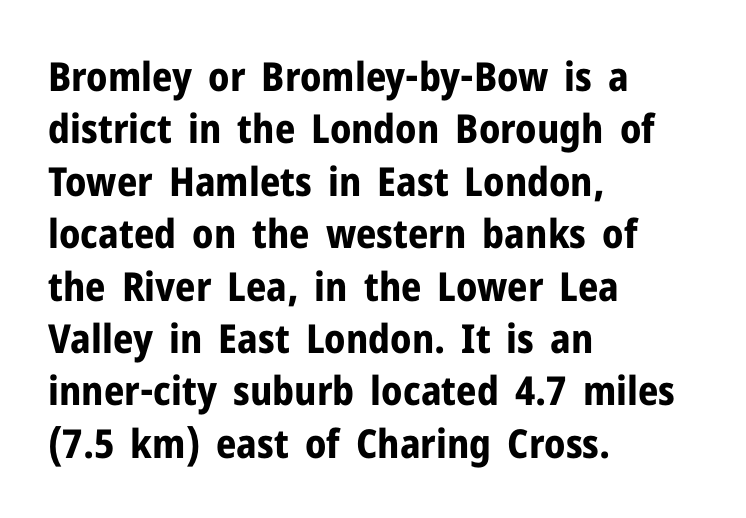
Q: Is the text bold? A: Yes.
Q: Is the text italic (slanted)? A: No, it is upright.
Q: Is the typeface a serif or a sans-serif typeface? A: Sans-serif.
Q: Is the text underlined? A: No.
Q: How is the paragraph aligned? A: Left-aligned.
Q: Is the spacing between letters normal or unusually wide? A: Normal.
Q: Is the spacing between lines tight, normal or loose? A: Normal.
Q: Width (condensed, normal, or wide)? A: Normal.
Q: Stroke contrast? A: Low.
Q: x-height? A: Medium.
Q: Monospaced? A: No.
